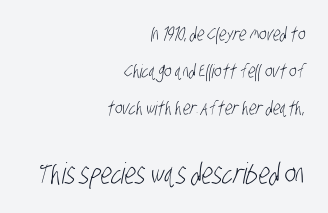
Q: Is the text bold? A: No.
Q: Is the typeface a serif or a sans-serif typeface? A: Sans-serif.
Q: Is the text underlined? A: No.
Q: How is the paragraph aligned? A: Right-aligned.
Q: Is the spacing between letters normal or unusually wide? A: Normal.
Q: Is the spacing between lines tight, normal or loose? A: Loose.
Q: Which block of text is set in a larger size, the first (top) or the second (bottom)? A: The second (bottom) one.
Q: Width (condensed, normal, or wide)? A: Condensed.
Q: Stroke contrast? A: Low.
Q: x-height? A: Large.
Q: Monospaced? A: No.
